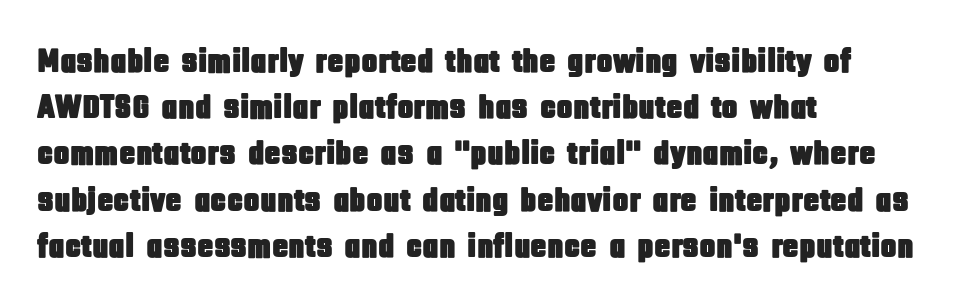
The image shows 34 px condensed sans-serif type, upright; set left-aligned, normal line spacing (1.36x), normal letter spacing, not underlined; low stroke contrast and a large x-height.
